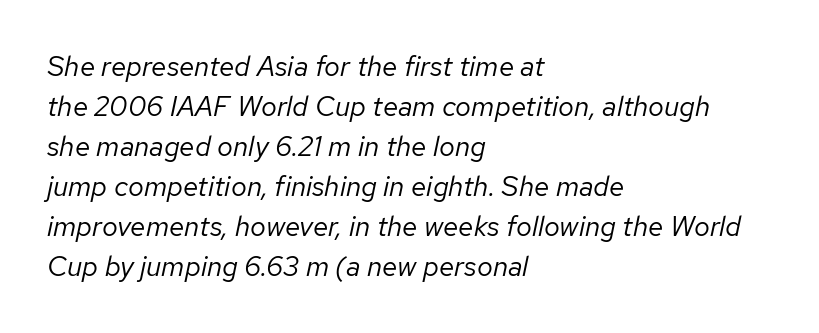
Q: Is the text bold? A: No.
Q: Is the text italic (slanted)? A: Yes, it leans right by about 12 degrees.
Q: Is the text underlined? A: No.
Q: How is the paragraph aligned? A: Left-aligned.
Q: Is the spacing between letters normal or unusually wide? A: Normal.
Q: Is the spacing between lines tight, normal or loose? A: Normal.
Q: Width (condensed, normal, or wide)? A: Normal.
Q: Stroke contrast? A: Low.
Q: x-height? A: Medium.
Q: Monospaced? A: No.
